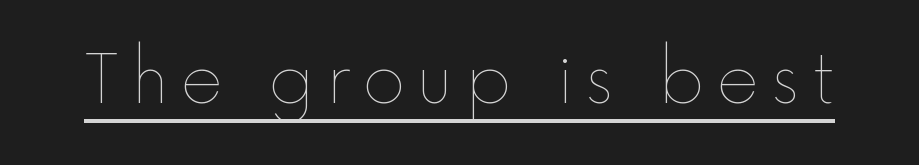
The image shows 66 px thin type, upright; set underlined; a medium x-height.
